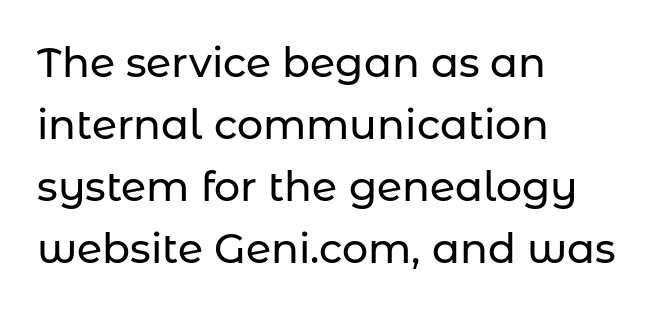
{"serif": "no", "italic": "no", "width": "normal", "stroke_contrast": "low", "x_height": "medium", "monospaced": "no", "underline": "no", "align": "left", "line_spacing": "normal", "line_spacing_ratio": 1.51, "letter_spacing": "normal", "letter_spacing_em": 0.0, "glyph_px": 41}
